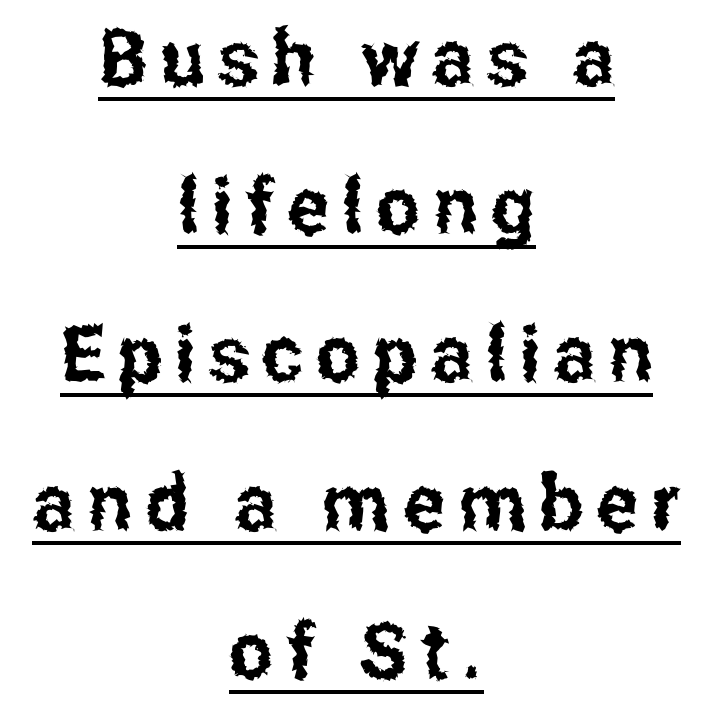
The image shows 78 px condensed sans-serif type, upright; set centered, loose line spacing (1.9x), underlined; low stroke contrast and a medium x-height.
